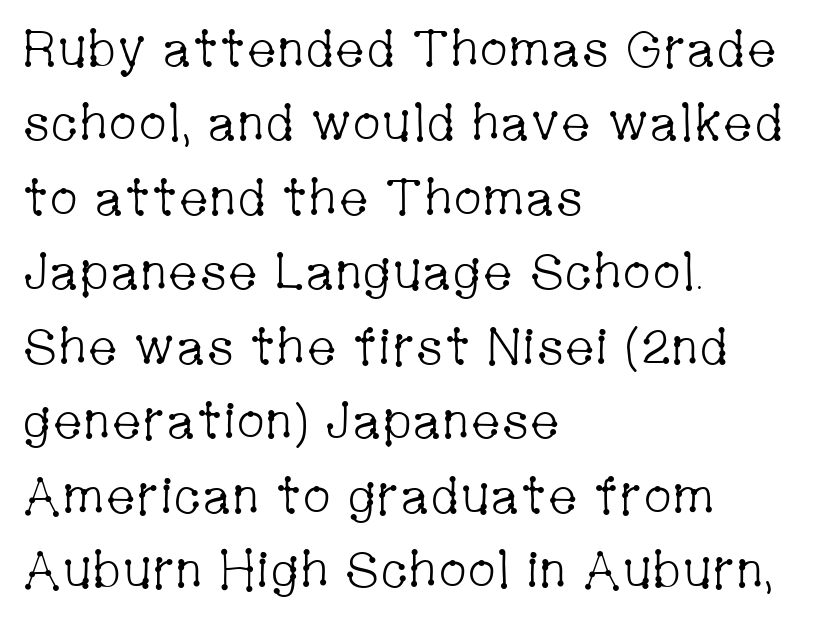
The image shows 51 px light, condensed serif type, upright; set left-aligned, normal line spacing (1.46x), normal letter spacing, not underlined; low stroke contrast and a medium x-height.
